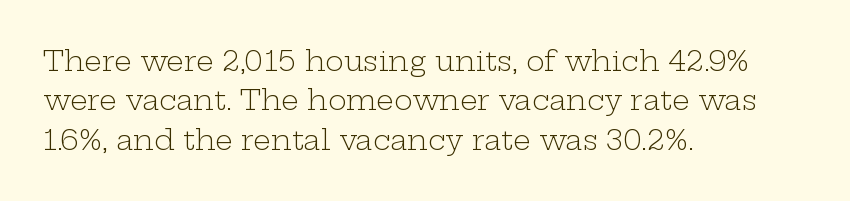
{"serif": "yes", "italic": "no", "bold": "no", "weight": "light", "width": "wide", "stroke_contrast": "low", "x_height": "medium", "monospaced": "no", "underline": "no", "align": "left", "line_spacing": "normal", "line_spacing_ratio": 1.41, "letter_spacing": "normal", "letter_spacing_em": 0.0, "glyph_px": 28}
